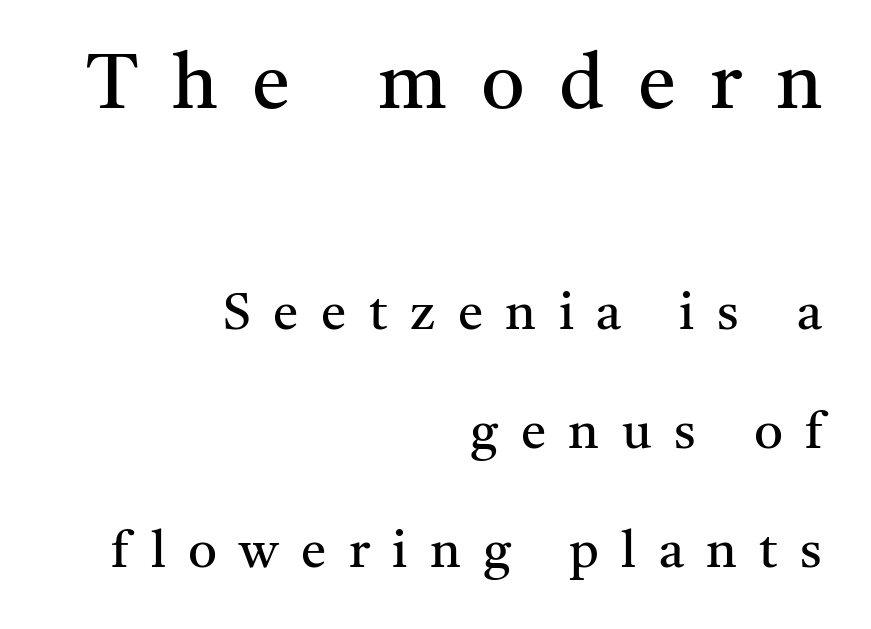
Vertical stems look standard width or narrower in stroke. This sample trades compactness for vertical openness between lines. A clean baseline with only descenders dipping below it. You get the large type first, then a drop to smaller type. What stands out about the letter spacing? Its width — letters are far apart. The typeface chosen for these lines features serifs.
